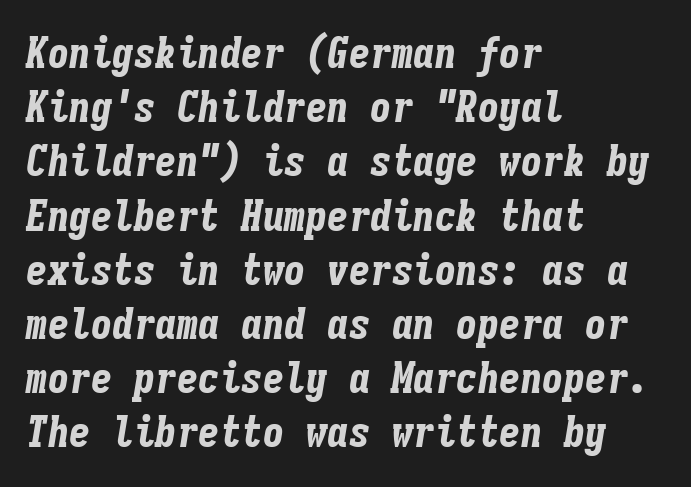
The image shows 43 px bold, condensed type, italic (leaning right), monospaced; set left-aligned, normal line spacing (1.26x), normal letter spacing, not underlined; low stroke contrast and a medium x-height.
